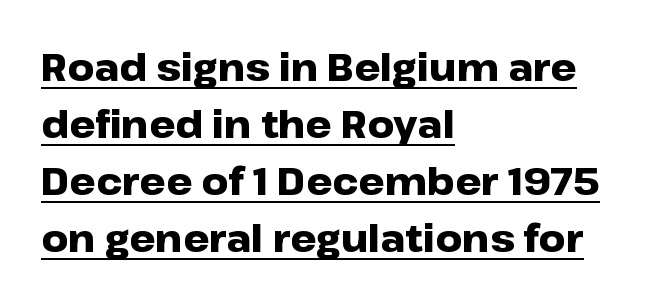
A sans-serif font was chosen for this passage. These lines are rendered in a variable-pitch font. The typesetting leans heavy: a genuine bold. Rows of type keep a routine distance in the vertical direction.
